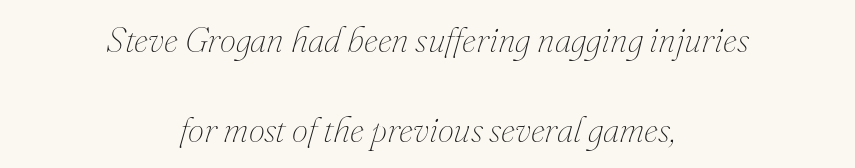
The image shows 36 px thin type, italic (leaning right); set centered, loose line spacing (2.49x), normal letter spacing, not underlined; medium stroke contrast and a small x-height.
